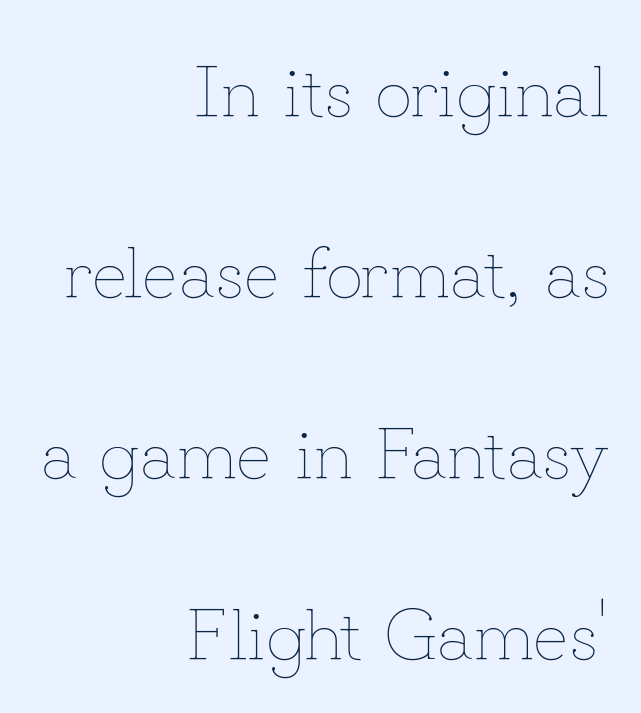
Q: Is the text bold? A: No.
Q: Is the text italic (slanted)? A: No, it is upright.
Q: Is the text underlined? A: No.
Q: How is the paragraph aligned? A: Right-aligned.
Q: Is the spacing between letters normal or unusually wide? A: Normal.
Q: Is the spacing between lines tight, normal or loose? A: Loose.
Q: Width (condensed, normal, or wide)? A: Normal.
Q: Stroke contrast? A: Low.
Q: x-height? A: Small.
Q: Monospaced? A: No.
